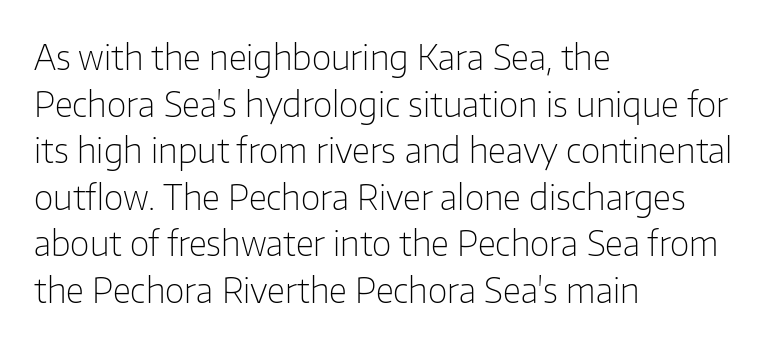
This is not heavy type; no bold has been used. Where is the straight margin? On the left. You can tell it's not italic because the verticals are truly vertical. Typographically, this falls in the sans-serif category.
